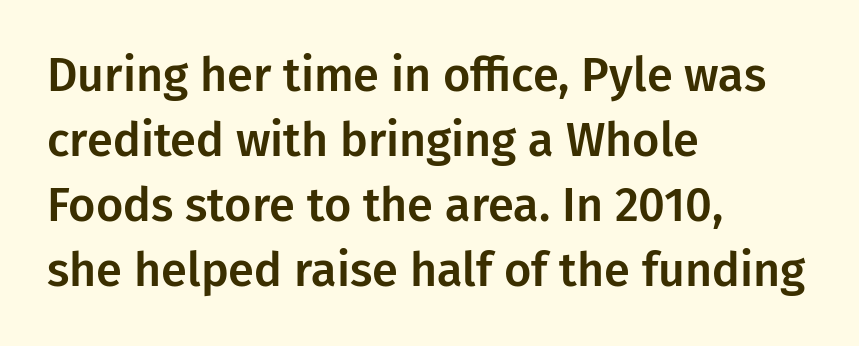
{"serif": "no", "italic": "no", "width": "normal", "stroke_contrast": "low", "x_height": "medium", "monospaced": "no", "underline": "no", "align": "left", "line_spacing": "normal", "line_spacing_ratio": 1.38, "letter_spacing": "normal", "letter_spacing_em": 0.0, "glyph_px": 47}
